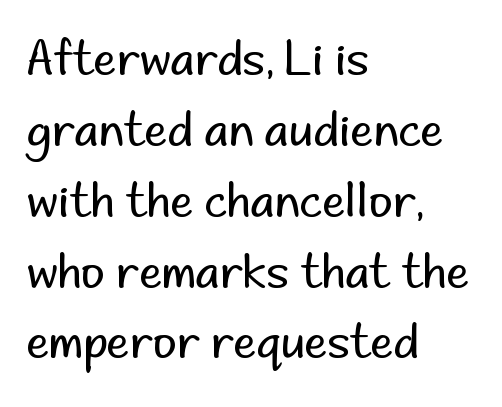
The image shows 46 px regular-weight sans-serif type, upright; set left-aligned, normal line spacing (1.54x), normal letter spacing, not underlined; low stroke contrast and a small x-height.
